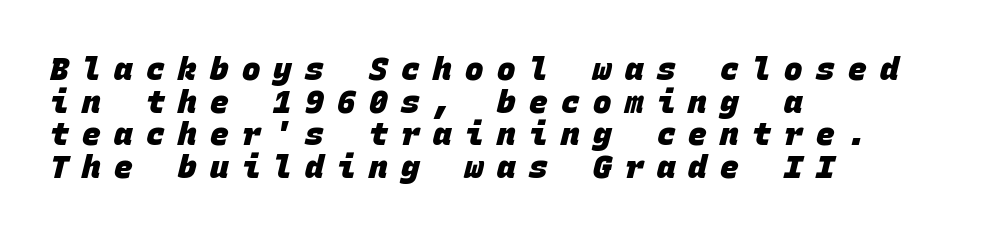
Tracking here is generous; glyphs stand well apart from one another. Glance below the letters and you will spot only blank space. Nothing sits at the stroke ends, so this counts as sans-serif. Is the type bold? Yes — the strokes are clearly thick and heavy. Monospaced: the letters line up in strict vertical columns. The typesetter chose a ragged-right arrangement here.
